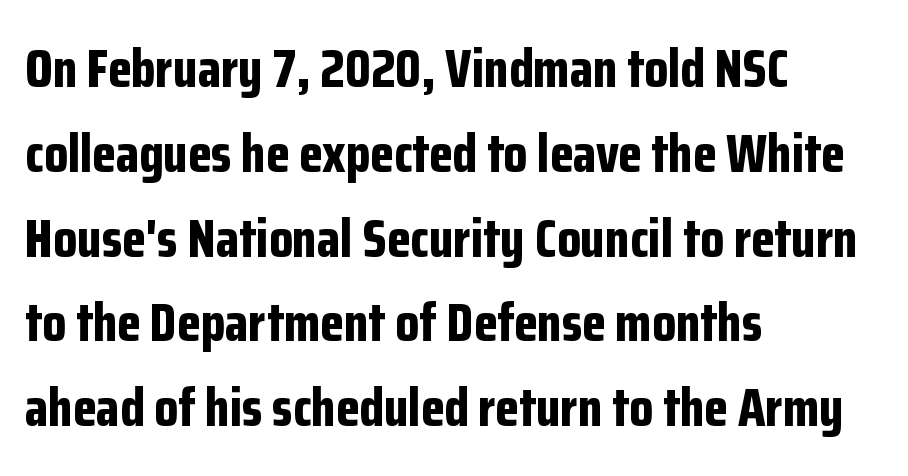
Q: Is the text bold? A: Yes.
Q: Is the text italic (slanted)? A: No, it is upright.
Q: Is the typeface a serif or a sans-serif typeface? A: Sans-serif.
Q: Is the text underlined? A: No.
Q: How is the paragraph aligned? A: Left-aligned.
Q: Is the spacing between letters normal or unusually wide? A: Normal.
Q: Is the spacing between lines tight, normal or loose? A: Normal.
Q: Width (condensed, normal, or wide)? A: Condensed.
Q: Stroke contrast? A: Low.
Q: x-height? A: Medium.
Q: Monospaced? A: No.
